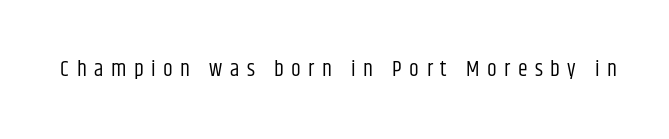
Q: Is the text bold? A: No.
Q: Is the text italic (slanted)? A: No, it is upright.
Q: Is the text underlined? A: No.
Q: Is the spacing between letters normal or unusually wide? A: Unusually wide.
